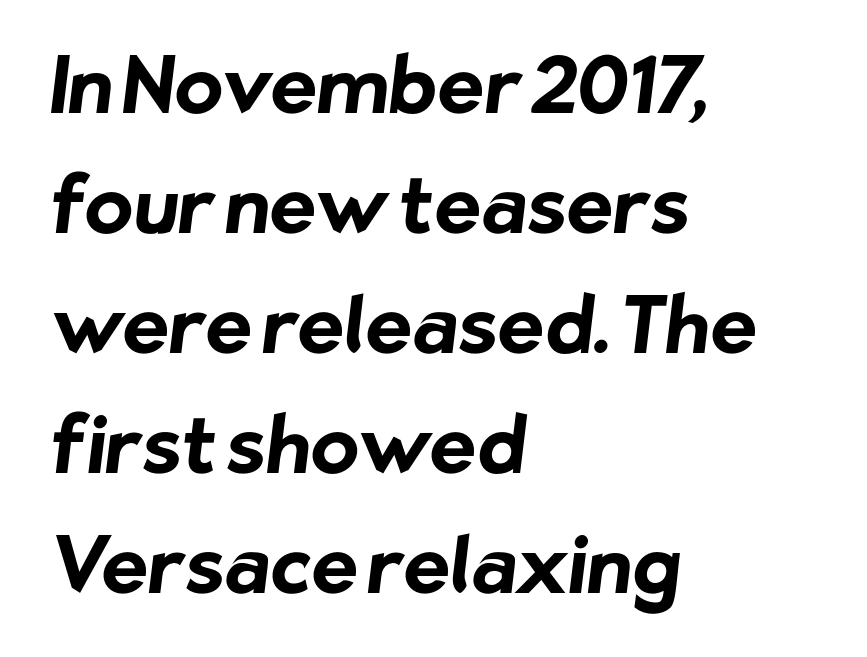
Q: Is the text bold? A: Yes.
Q: Is the typeface a serif or a sans-serif typeface? A: Sans-serif.
Q: Is the text underlined? A: No.
Q: How is the paragraph aligned? A: Left-aligned.
Q: Is the spacing between letters normal or unusually wide? A: Normal.
Q: Is the spacing between lines tight, normal or loose? A: Normal.
Q: Width (condensed, normal, or wide)? A: Normal.
Q: Stroke contrast? A: Low.
Q: x-height? A: Medium.
Q: Monospaced? A: No.
